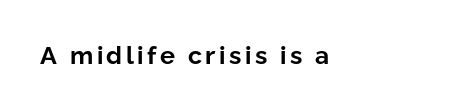
Q: Is the text bold? A: Yes.
Q: Is the text italic (slanted)? A: No, it is upright.
Q: Is the text underlined? A: No.
